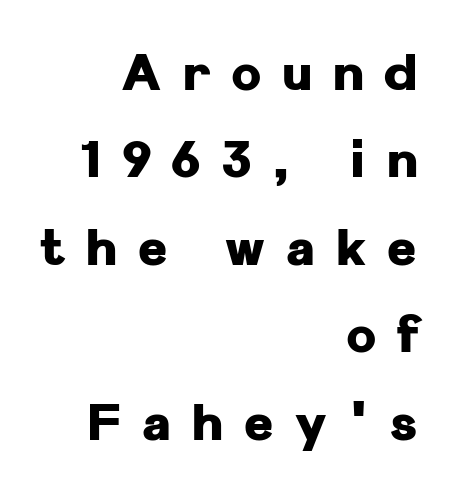
{"serif": "no", "italic": "no", "bold": "yes", "weight": "heavy", "width": "normal", "stroke_contrast": "low", "x_height": "medium", "monospaced": "no", "underline": "no", "align": "right", "line_spacing_ratio": 1.75, "letter_spacing": "wide", "letter_spacing_em": 0.42, "glyph_px": 50}
